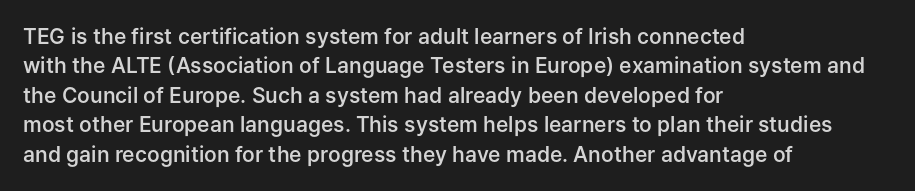
{"italic": "no", "bold": "semi", "underline": "no", "align": "left", "line_spacing": "normal", "line_spacing_ratio": 1.4, "letter_spacing": "normal", "letter_spacing_em": 0.0, "glyph_px": 21}
